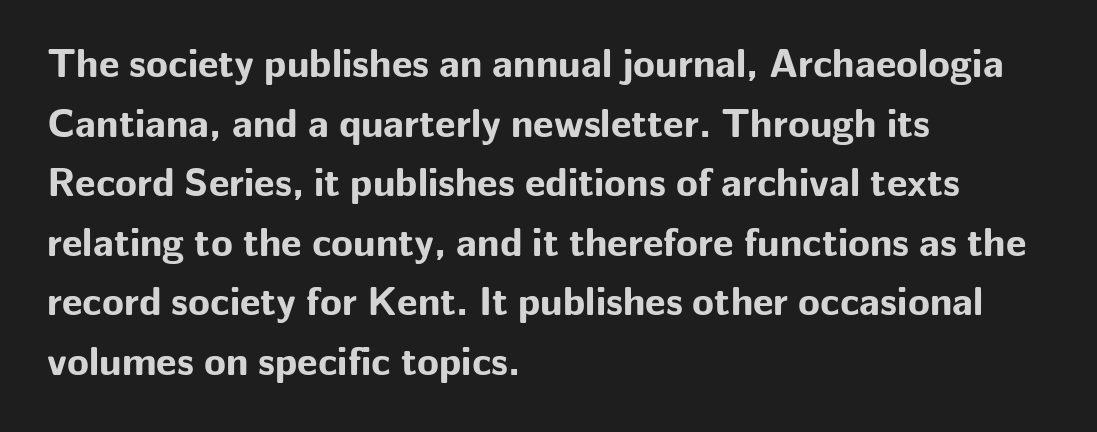
Q: Is the text bold? A: Yes.
Q: Is the text italic (slanted)? A: No, it is upright.
Q: Is the typeface a serif or a sans-serif typeface? A: Sans-serif.
Q: Is the text underlined? A: No.
Q: How is the paragraph aligned? A: Left-aligned.
Q: Is the spacing between letters normal or unusually wide? A: Normal.
Q: Is the spacing between lines tight, normal or loose? A: Normal.
Q: Width (condensed, normal, or wide)? A: Normal.
Q: Stroke contrast? A: Low.
Q: x-height? A: Medium.
Q: Monospaced? A: No.
